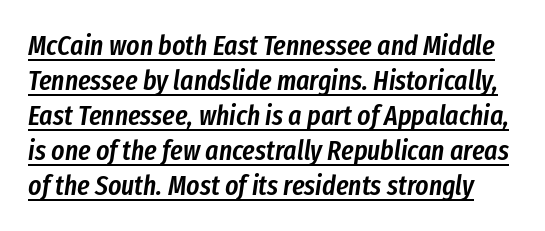
Stems and bowls a touch heavier than normal — semibold. In designer terms, the underline attribute is active on this setting. Vertical spacing — default. You could call the tracking neutral — neither tight nor loose. Every character sits at an angle, as italics do.
